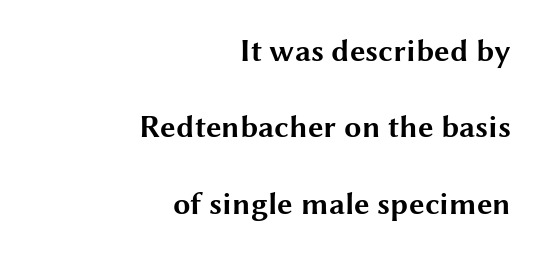
This is the regular roman posture of the typeface. Does the leading feel generous? Absolutely, it's lavish. Look at the tracking — it's just the regular setting, nothing added. The glyphs have the mass of a bold cut. Horizontal alignment here is rightward, an uncommon choice for prose. I'd call this a sans setting — the letters go barefoot.
